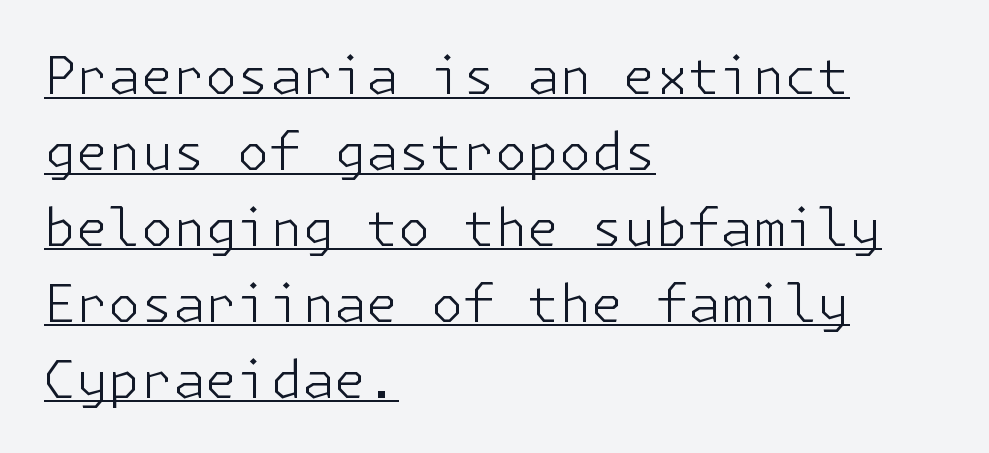
The typesetter chose a ragged-right arrangement here. The passage shown is typeset with a sans-serif family. Line spacing here is normal. Each word holds together tightly as a unit, with standard inter-letter gaps. It's the straight-up-and-down kind of type.
